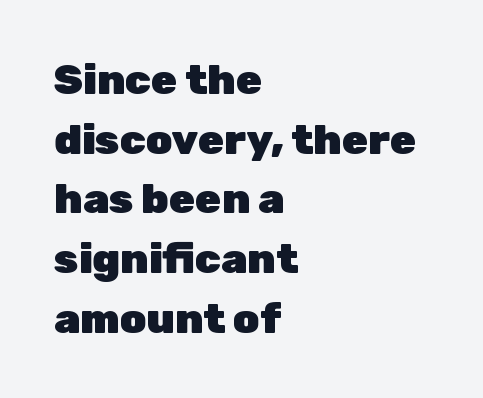
The image shows 42 px heavy sans-serif type, upright; set left-aligned, normal line spacing (1.42x), normal letter spacing, not underlined; low stroke contrast and a medium x-height.
